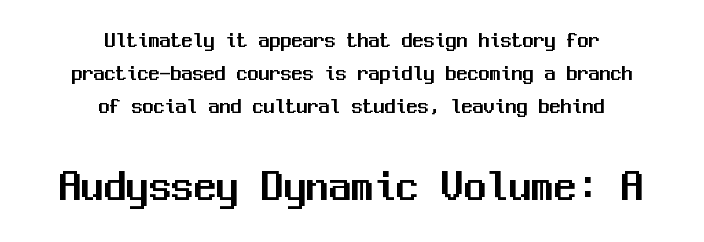
Q: Is the text italic (slanted)? A: No, it is upright.
Q: Is the typeface a serif or a sans-serif typeface? A: Sans-serif.
Q: Is the text underlined? A: No.
Q: How is the paragraph aligned? A: Centered.
Q: Is the spacing between letters normal or unusually wide? A: Normal.
Q: Is the spacing between lines tight, normal or loose? A: Normal.
Q: Which block of text is set in a larger size, the first (top) or the second (bottom)? A: The second (bottom) one.
Q: Width (condensed, normal, or wide)? A: Normal.
Q: Stroke contrast? A: Medium.
Q: x-height? A: Medium.
Q: Monospaced? A: Yes.
